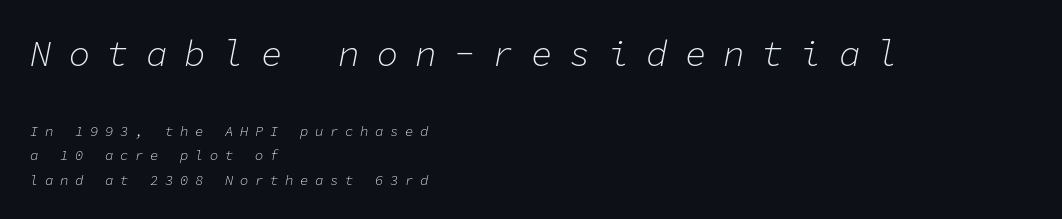
The image shows 36 px light type, italic (leaning right), monospaced; set left-aligned, line spacing 1.75x, unusually wide letter spacing (+0.47 em), not underlined; the first (top) block is 2.57x larger; low stroke contrast and a medium x-height.
